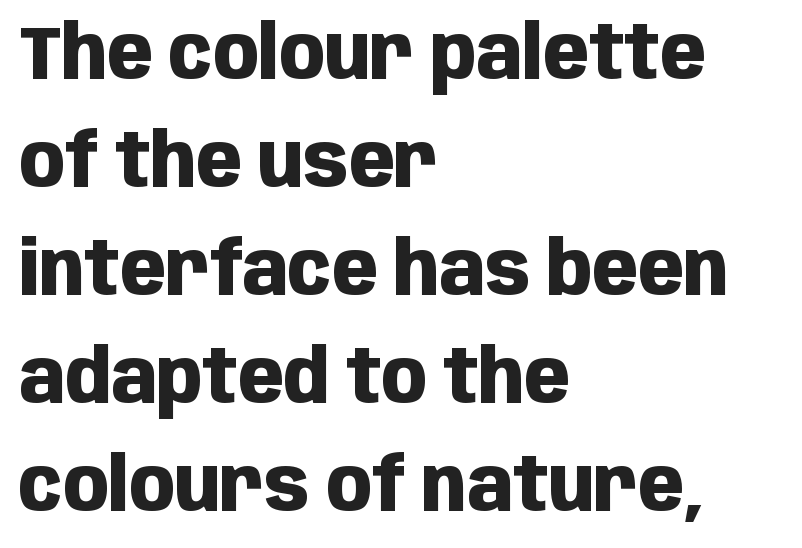
{"serif": "no", "italic": "no", "bold": "yes", "weight": "heavy", "width": "condensed", "stroke_contrast": "low", "x_height": "large", "monospaced": "no", "underline": "no", "align": "left", "line_spacing": "normal", "line_spacing_ratio": 1.44, "letter_spacing": "normal", "letter_spacing_em": 0.0, "glyph_px": 75}
